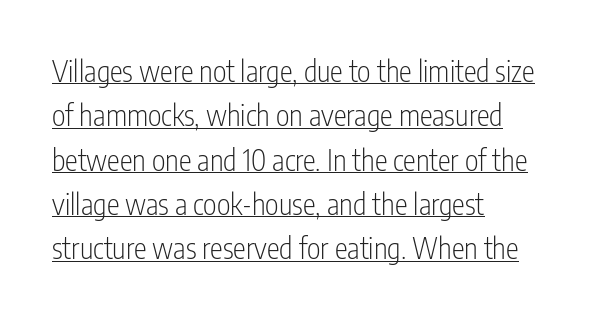
Q: Is the text bold? A: No.
Q: Is the text italic (slanted)? A: No, it is upright.
Q: Is the typeface a serif or a sans-serif typeface? A: Sans-serif.
Q: Is the text underlined? A: Yes.
Q: How is the paragraph aligned? A: Left-aligned.
Q: Is the spacing between letters normal or unusually wide? A: Normal.
Q: Is the spacing between lines tight, normal or loose? A: Normal.
Q: Width (condensed, normal, or wide)? A: Condensed.
Q: Stroke contrast? A: Low.
Q: x-height? A: Medium.
Q: Monospaced? A: No.
